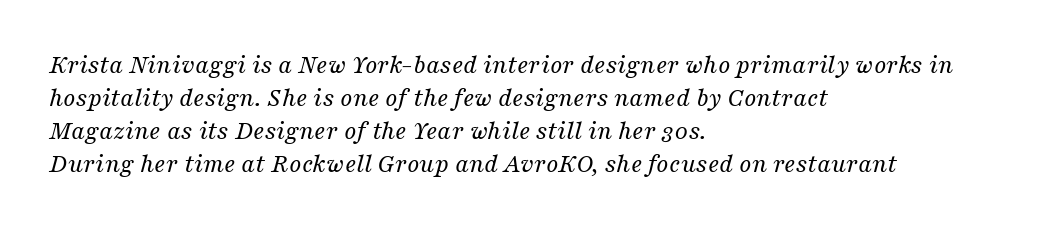
{"italic": "yes", "lean": "right", "slant_degrees": 16, "bold": "no", "underline": "no", "align": "left", "line_spacing_ratio": 1.22, "letter_spacing": "normal", "letter_spacing_em": 0.0, "glyph_px": 27}
